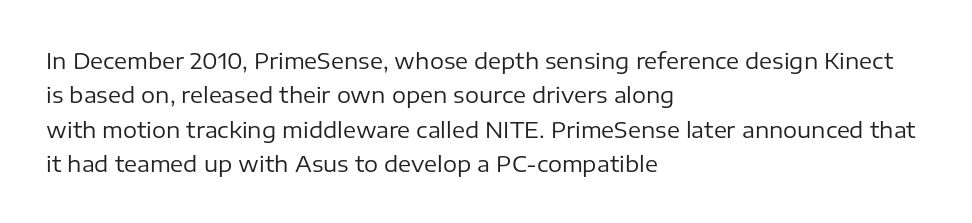
Q: Is the text bold? A: No.
Q: Is the text italic (slanted)? A: No, it is upright.
Q: Is the text underlined? A: No.
Q: How is the paragraph aligned? A: Left-aligned.
Q: Is the spacing between letters normal or unusually wide? A: Normal.
Q: Is the spacing between lines tight, normal or loose? A: Normal.
